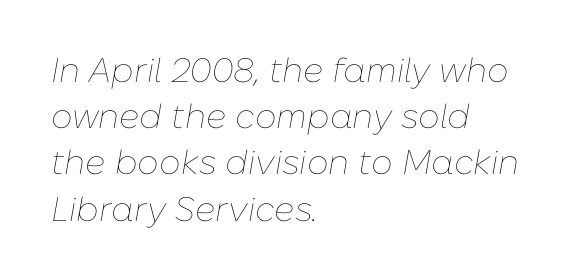
The image shows 34 px thin type, italic (leaning right); set left-aligned, normal line spacing (1.36x), normal letter spacing, not underlined; low stroke contrast and a medium x-height.
